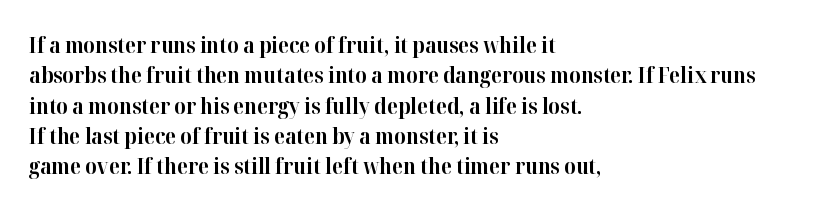
{"italic": "no", "bold": "yes", "underline": "no", "align": "left", "line_spacing": "normal", "line_spacing_ratio": 1.38, "letter_spacing": "normal", "letter_spacing_em": 0.0, "glyph_px": 22}
